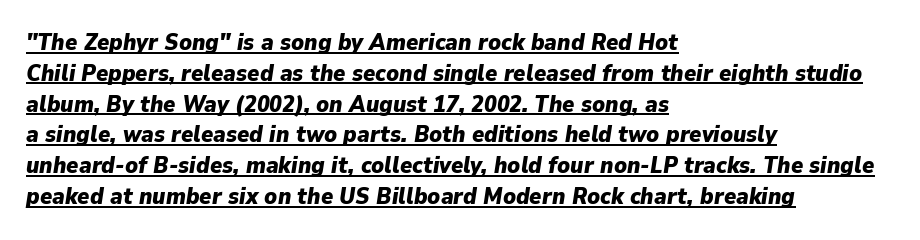
Typographic density is high because the face is bold. Honestly, the underline is the first thing you notice here. This rendering leaves character spacing at its baseline value. This is oblique type, the kind used for emphasis or titles.
